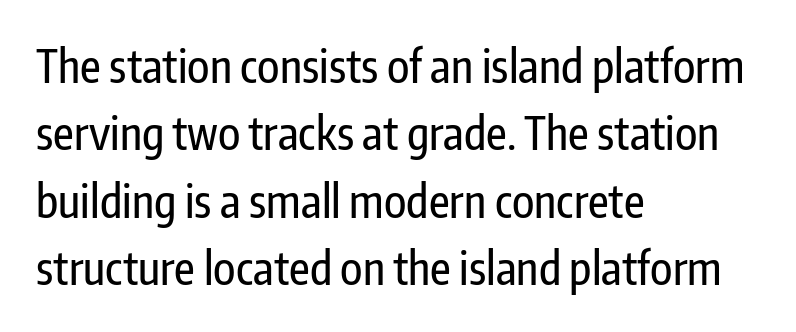
{"serif": "no", "italic": "no", "width": "condensed", "stroke_contrast": "low", "x_height": "medium", "monospaced": "no", "underline": "no", "align": "left", "line_spacing": "normal", "line_spacing_ratio": 1.5, "letter_spacing": "normal", "letter_spacing_em": 0.0, "glyph_px": 45}
